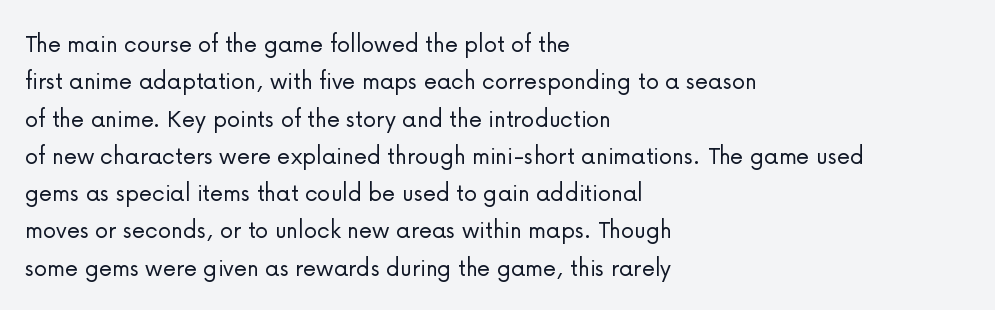
The image shows 27 px text type, upright; set left-aligned, normal line spacing (1.38x), normal letter spacing, not underlined.
